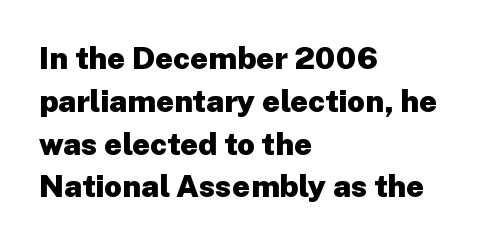
Designer's note — italics off, roman on. Here the designer chose a conventional face with non-uniform glyph widths. Stroke thickness is high; the sample reads as a true bold. Every row of glyphs begins at an identical x-position on the left. The specimen omits any rule beneath the text block's lines.
